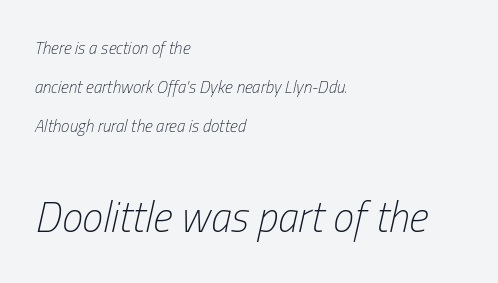
{"italic": "yes", "lean": "right", "slant_degrees": 13, "bold": "no", "weight": "light", "width": "condensed", "stroke_contrast": "low", "x_height": "medium", "monospaced": "no", "underline": "no", "align": "left", "line_spacing": "loose", "line_spacing_ratio": 2.28, "letter_spacing": "normal", "letter_spacing_em": 0.0, "larger_block": "second", "size_ratio": 2.47, "glyph_px": 42}
